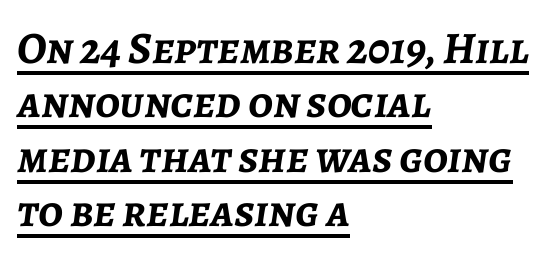
The image shows 45 px semibold type, italic (leaning right); set left-aligned, line spacing 1.21x, normal letter spacing, underlined; low stroke contrast and a medium x-height.
